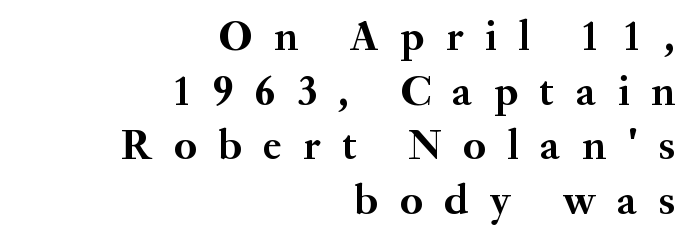
The image shows 43 px semibold serif type, upright; set right-aligned, normal line spacing (1.27x), unusually wide letter spacing (+0.5 em), not underlined; medium stroke contrast and a small x-height.
